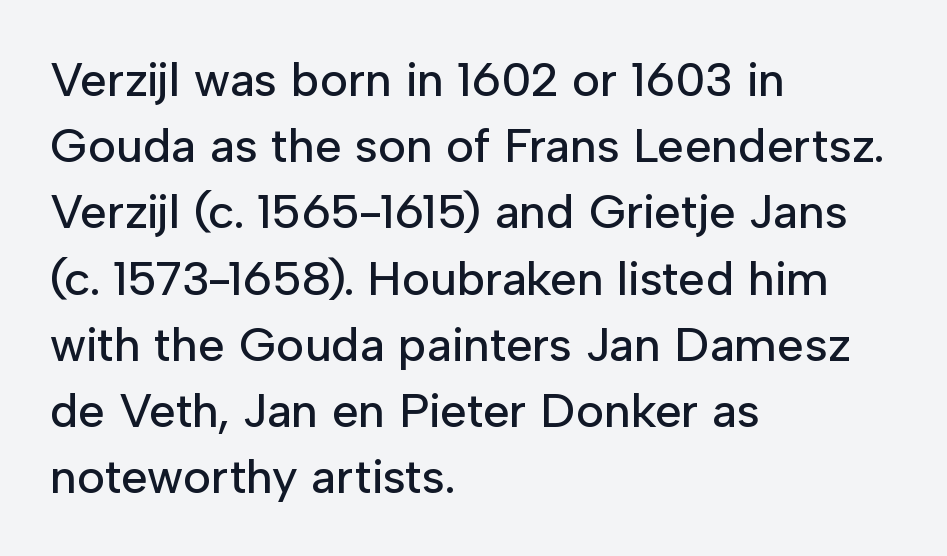
Q: Is the text italic (slanted)? A: No, it is upright.
Q: Is the typeface a serif or a sans-serif typeface? A: Sans-serif.
Q: Is the text underlined? A: No.
Q: How is the paragraph aligned? A: Left-aligned.
Q: Is the spacing between letters normal or unusually wide? A: Normal.
Q: Is the spacing between lines tight, normal or loose? A: Normal.
Q: Width (condensed, normal, or wide)? A: Normal.
Q: Stroke contrast? A: Low.
Q: x-height? A: Medium.
Q: Monospaced? A: No.
